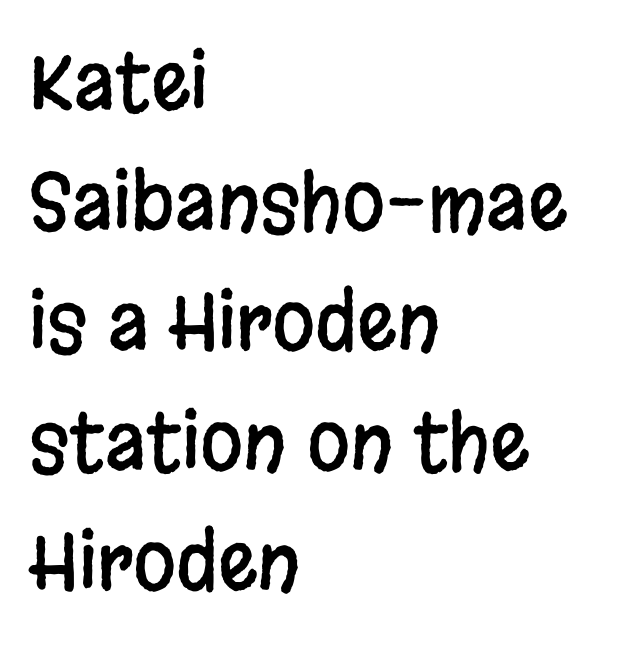
The image shows 78 px condensed sans-serif type, upright; set left-aligned, normal line spacing (1.54x), normal letter spacing, not underlined; low stroke contrast and a large x-height.
